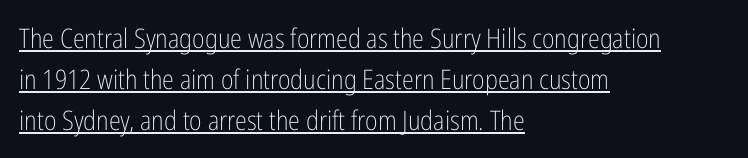
The setting favours the left margin, as ordinary paragraphs usually do. What's the leading like? Ordinary, nothing unusual. Compared with a typical body face, this is equally light or lighter still. This is the regular roman posture of the typeface. A continuous stroke trails under the words, as in a hyperlink. The line texture is even and compact thanks to regular tracking.
